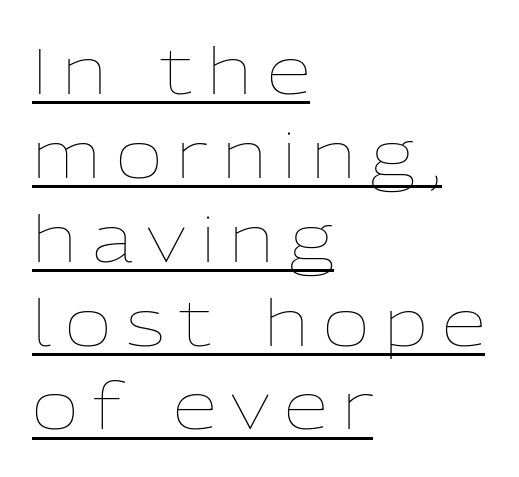
The image shows 64 px thin type, upright; set left-aligned, normal line spacing (1.31x), unusually wide letter spacing (+0.23 em), underlined; low stroke contrast and a medium x-height.
